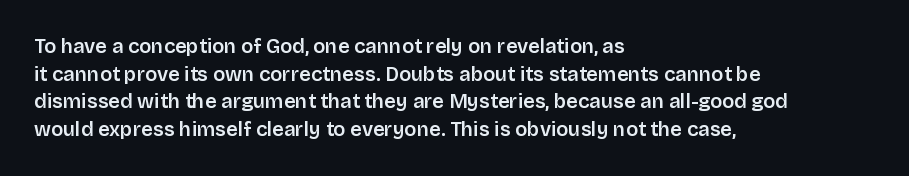
The image shows 20 px text type, upright; set left-aligned, normal line spacing (1.38x), normal letter spacing, not underlined.
